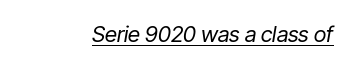
Q: Is the text bold? A: No.
Q: Is the text italic (slanted)? A: Yes, it leans right by about 9 degrees.
Q: Is the text underlined? A: Yes.
Q: Is the spacing between letters normal or unusually wide? A: Normal.
